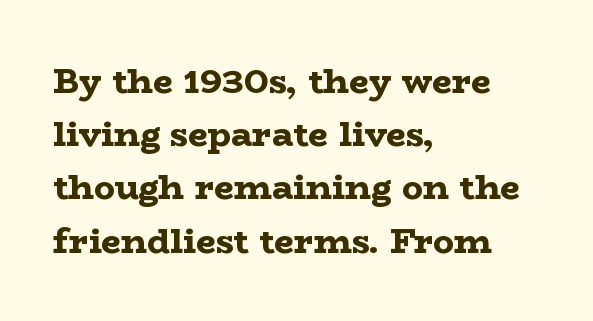
{"serif": "yes", "italic": "no", "bold": "yes", "weight": "bold", "width": "wide", "stroke_contrast": "low", "x_height": "medium", "monospaced": "no", "underline": "no", "align": "left", "line_spacing": "normal", "line_spacing_ratio": 1.52, "letter_spacing": "normal", "letter_spacing_em": 0.0, "glyph_px": 35}
